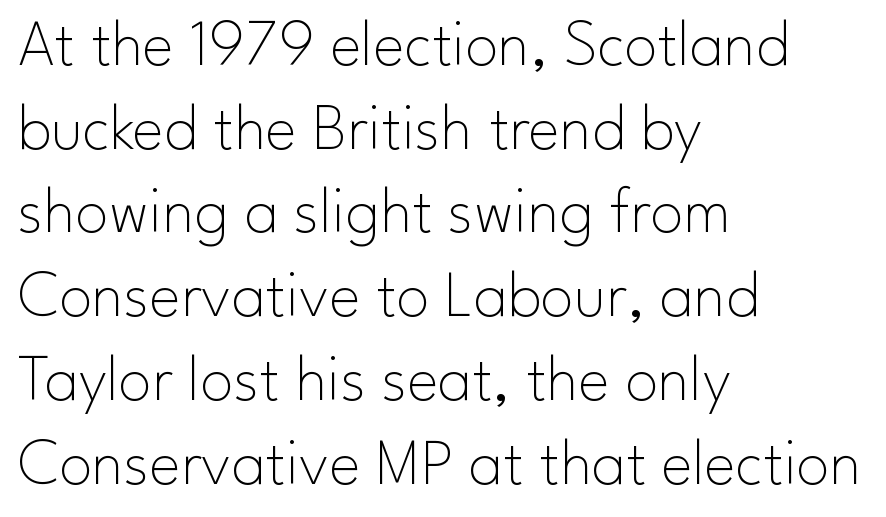
Vertical spacing — default. The glyphs in this specimen are sans serif. Every stem runs plumb, perpendicular to the baseline. Tracking here is standard; glyphs follow each other at the usual distance. Line beginnings align vertically; line endings do not. Nothing heavy about these letters — not bold at all.
